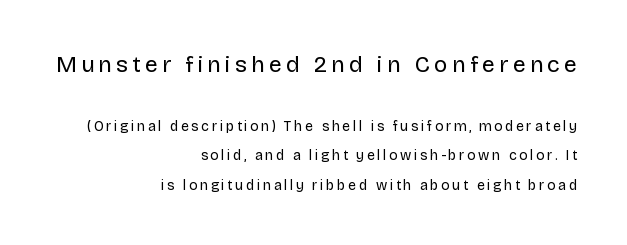
{"italic": "no", "bold": "no", "underline": "no", "align": "right", "line_spacing": "loose", "line_spacing_ratio": 2.11, "larger_block": "first", "size_ratio": 1.64, "glyph_px": 23}
